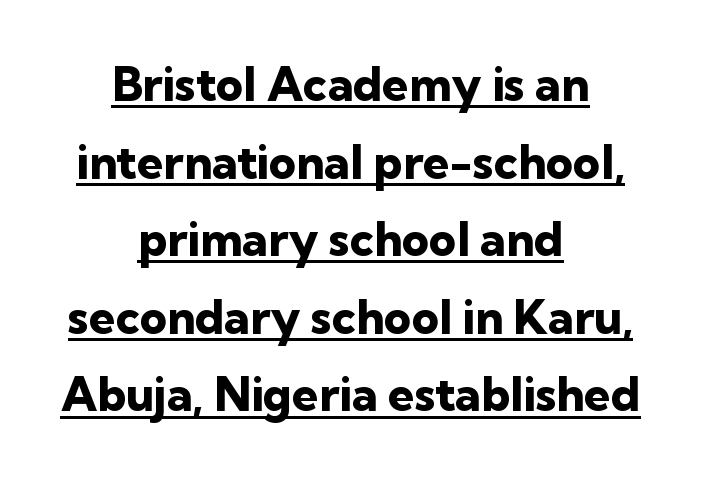
Q: Is the text bold? A: Yes.
Q: Is the text italic (slanted)? A: No, it is upright.
Q: Is the typeface a serif or a sans-serif typeface? A: Sans-serif.
Q: Is the text underlined? A: Yes.
Q: How is the paragraph aligned? A: Centered.
Q: Is the spacing between letters normal or unusually wide? A: Normal.
Q: Is the spacing between lines tight, normal or loose? A: Normal.
Q: Width (condensed, normal, or wide)? A: Normal.
Q: Stroke contrast? A: Low.
Q: x-height? A: Medium.
Q: Monospaced? A: No.
